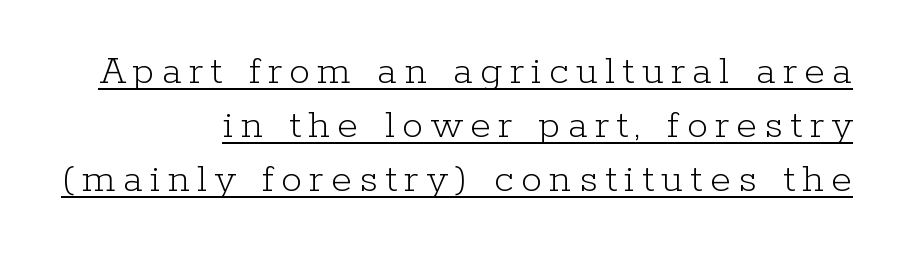
{"serif": "yes", "italic": "no", "bold": "no", "weight": "light", "width": "normal", "stroke_contrast": "low", "x_height": "medium", "monospaced": "no", "underline": "yes", "align": "right", "line_spacing": "normal", "line_spacing_ratio": 1.28, "glyph_px": 42}
